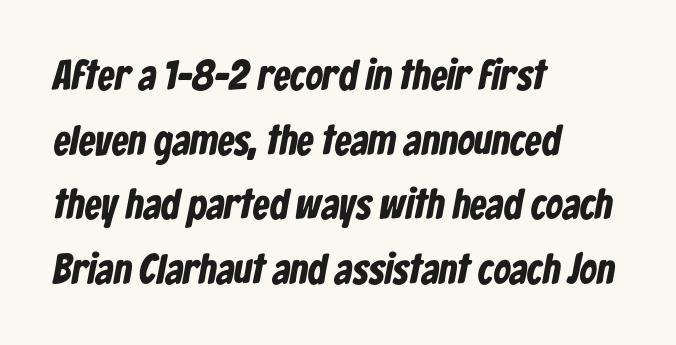
One glance says typical: line gaps are just what's usual. The face used here has the dense, thick strokes of a bold. Glyph-to-glyph distance matches everyday printed text. Proportional: the letters do not fall into vertical columns. Typographically, this falls in the sans-serif category. Leftover space on each line is placed entirely after the last word.
